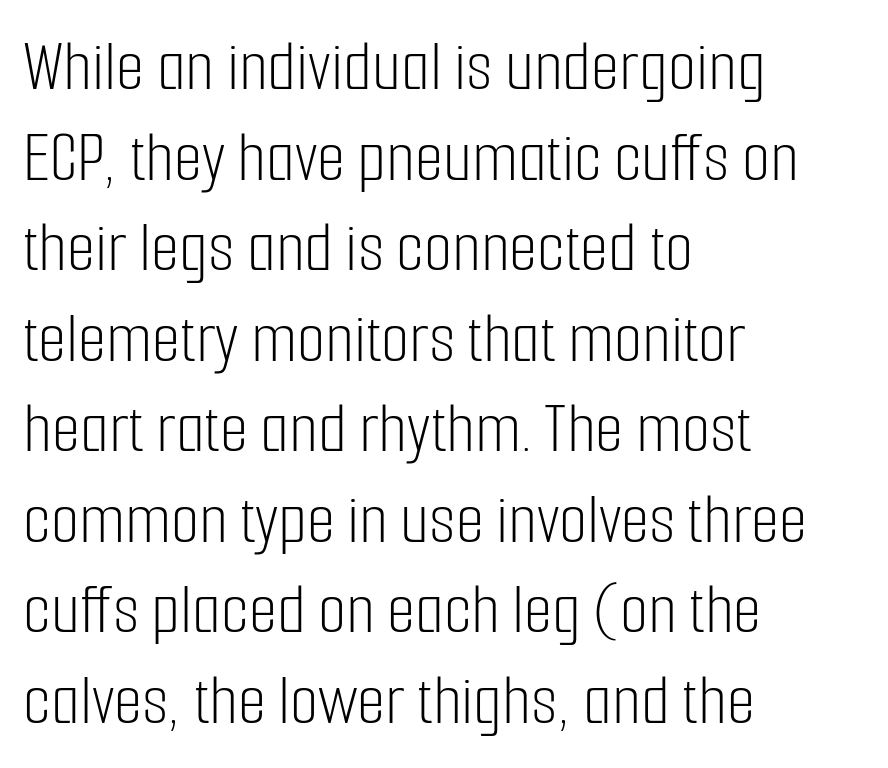
The image shows 73 px light, condensed sans-serif type, upright; set left-aligned, line spacing 1.24x, normal letter spacing, not underlined; low stroke contrast and a medium x-height.
